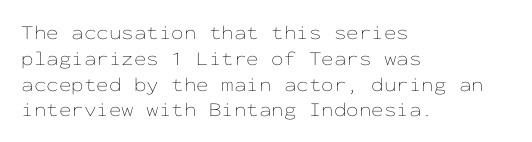
Interline gaps are of average width in this sample. Style check: upright. Tracking here is standard; glyphs follow each other at the usual distance. Stroke mass is kept to a normal reading level or below. Beneath every word, the page is bare. Leftover space on each line is placed entirely after the last word.
